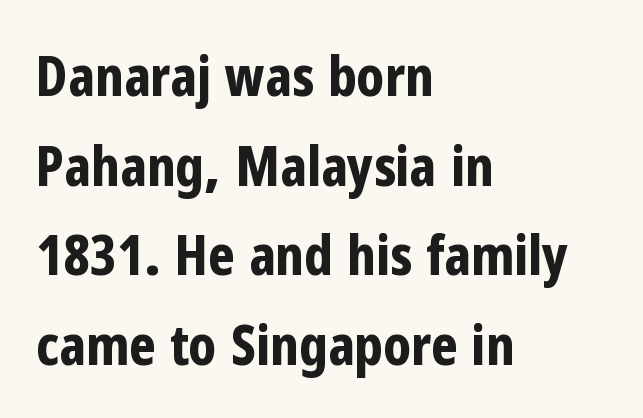
Horizontal alignment here is leftward, the default for most running prose. A bare baseline throughout the passage. Letter spacing: default. Think of a printed novel: that variable character pitch is what you see here. The characters display no serif detailing; their extremities are plain. Unlike italic type, these characters show no tilt at all.
